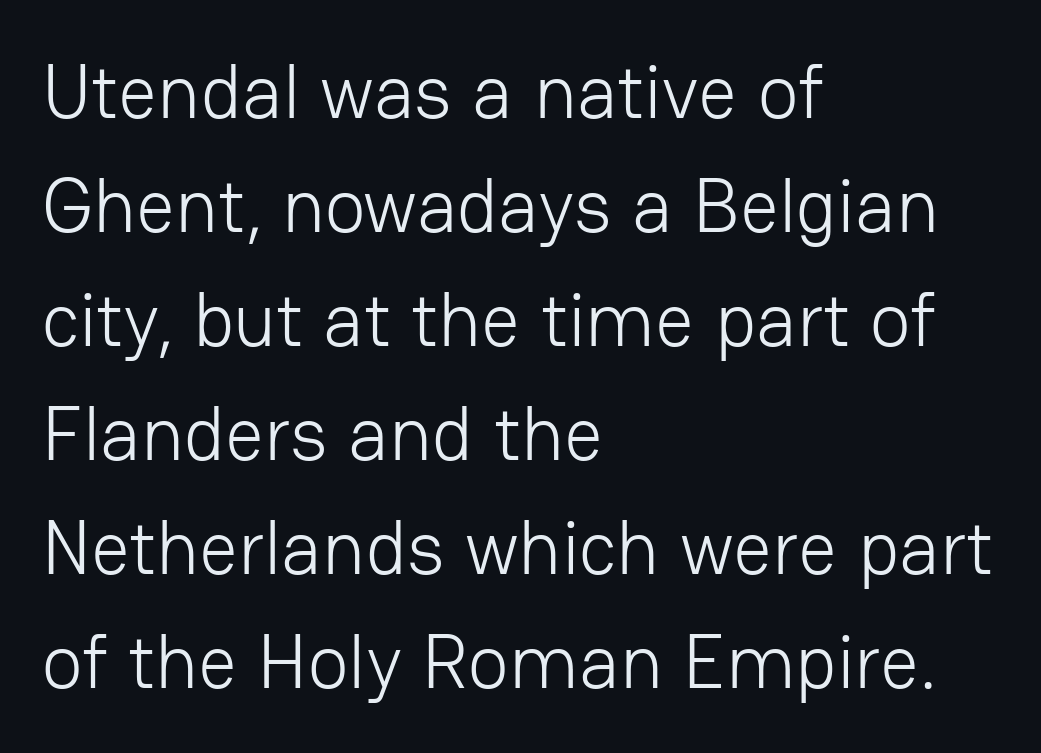
Weight: in the light-to-regular range. A typesetter would call this proportional, since set widths differ per character. Honestly, there is no underline to notice here at all. Caption: standard tracking, unaltered. This sample is left-justified, so line endings fall wherever the words run out. Serif or sans? Sans — the stroke terminals are bare.
